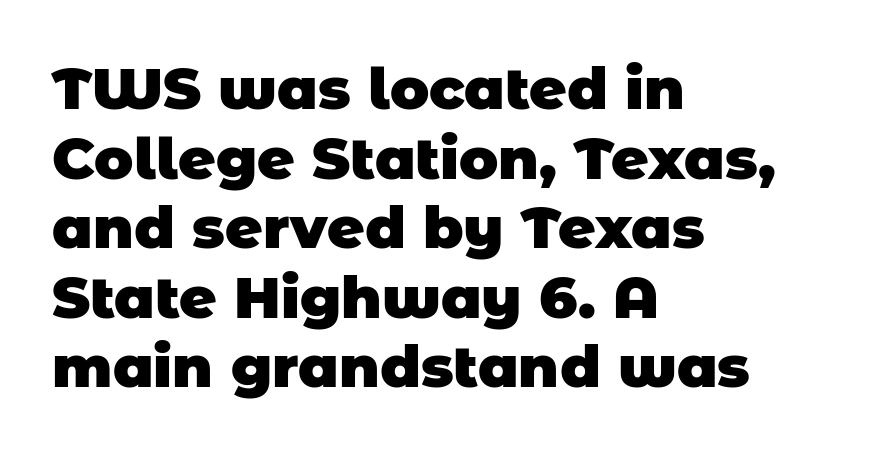
{"serif": "no", "bold": "yes", "weight": "heavy", "width": "normal", "stroke_contrast": "low", "x_height": "large", "monospaced": "no", "underline": "no", "align": "left", "line_spacing_ratio": 1.2, "letter_spacing": "normal", "letter_spacing_em": 0.0, "glyph_px": 58}
